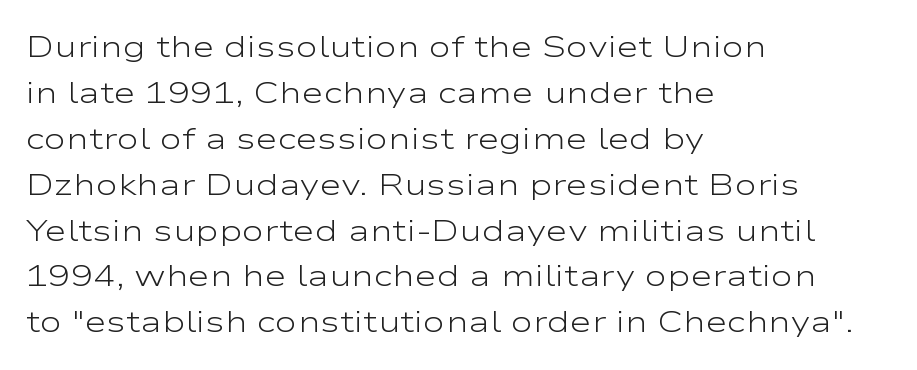
Q: Is the text bold? A: No.
Q: Is the text italic (slanted)? A: No, it is upright.
Q: Is the typeface a serif or a sans-serif typeface? A: Sans-serif.
Q: Is the text underlined? A: No.
Q: How is the paragraph aligned? A: Left-aligned.
Q: Is the spacing between letters normal or unusually wide? A: Normal.
Q: Is the spacing between lines tight, normal or loose? A: Normal.
Q: Width (condensed, normal, or wide)? A: Wide.
Q: Stroke contrast? A: Low.
Q: x-height? A: Medium.
Q: Monospaced? A: No.
